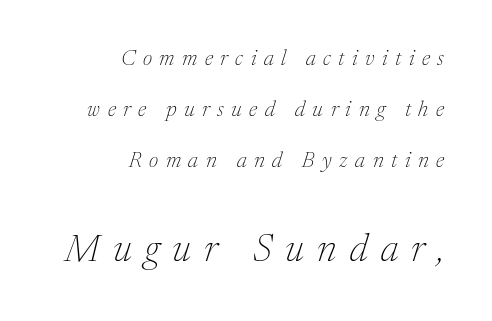
Q: Is the text bold? A: No.
Q: Is the text italic (slanted)? A: Yes, it leans right by about 17 degrees.
Q: Is the typeface a serif or a sans-serif typeface? A: Serif.
Q: Is the text underlined? A: No.
Q: How is the paragraph aligned? A: Right-aligned.
Q: Is the spacing between letters normal or unusually wide? A: Unusually wide.
Q: Is the spacing between lines tight, normal or loose? A: Loose.
Q: Which block of text is set in a larger size, the first (top) or the second (bottom)? A: The second (bottom) one.
Q: Width (condensed, normal, or wide)? A: Normal.
Q: Stroke contrast? A: Medium.
Q: x-height? A: Medium.
Q: Monospaced? A: No.
